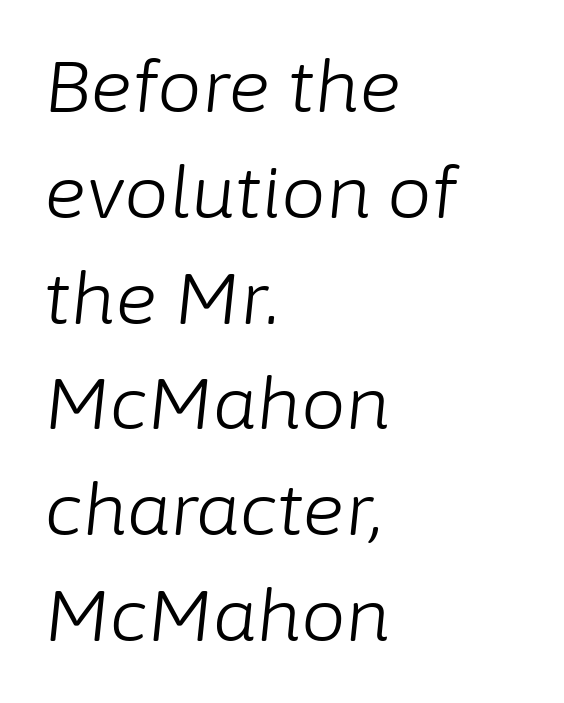
The image shows 71 px light type, italic (leaning right); set left-aligned, normal line spacing (1.49x), normal letter spacing, not underlined; low stroke contrast and a medium x-height.
